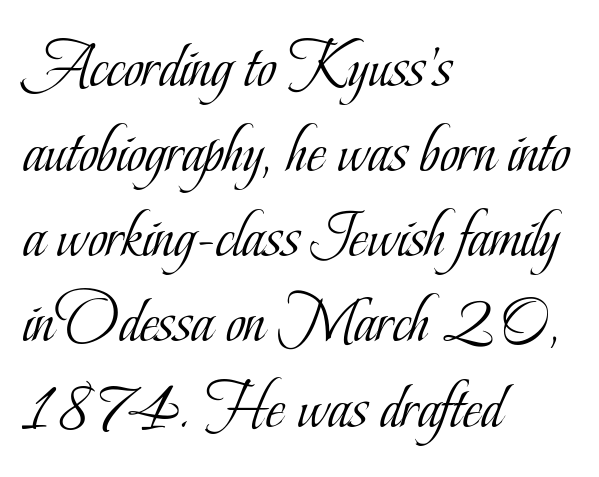
Q: Is the text bold? A: No.
Q: Is the text italic (slanted)? A: Yes.
Q: Is the typeface a serif or a sans-serif typeface? A: Serif.
Q: Is the text underlined? A: No.
Q: How is the paragraph aligned? A: Left-aligned.
Q: Is the spacing between letters normal or unusually wide? A: Normal.
Q: Is the spacing between lines tight, normal or loose? A: Normal.
Q: Width (condensed, normal, or wide)? A: Condensed.
Q: Stroke contrast? A: Low.
Q: x-height? A: Small.
Q: Monospaced? A: No.
